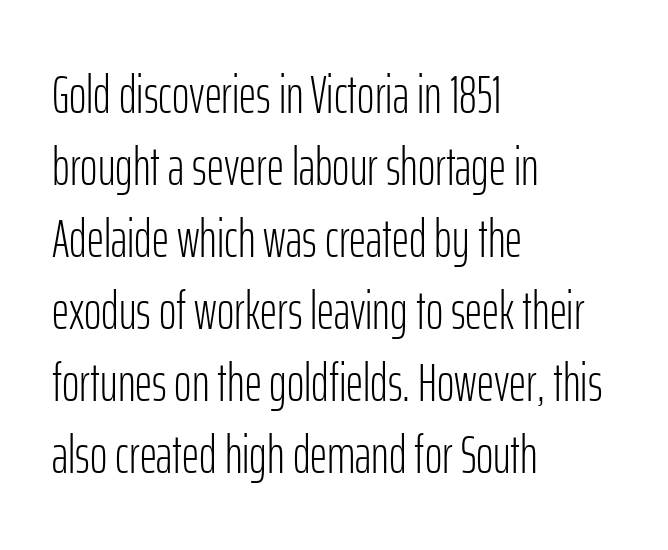
{"serif": "no", "italic": "no", "bold": "no", "weight": "light", "width": "condensed", "stroke_contrast": "low", "x_height": "medium", "monospaced": "no", "underline": "no", "align": "left", "line_spacing": "normal", "line_spacing_ratio": 1.36, "letter_spacing": "normal", "letter_spacing_em": 0.0, "glyph_px": 53}
